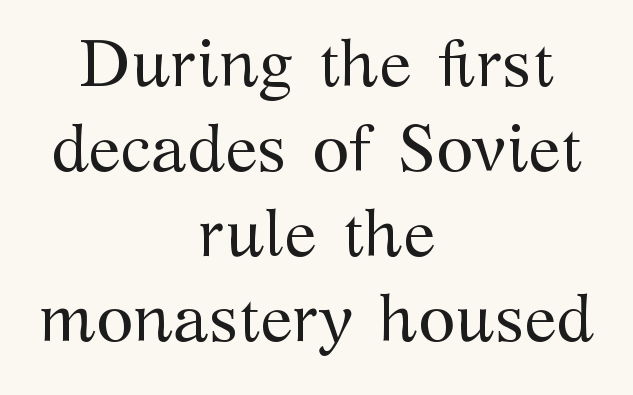
Q: Is the text bold? A: No.
Q: Is the text italic (slanted)? A: No, it is upright.
Q: Is the typeface a serif or a sans-serif typeface? A: Serif.
Q: Is the text underlined? A: No.
Q: How is the paragraph aligned? A: Centered.
Q: Is the spacing between letters normal or unusually wide? A: Normal.
Q: Is the spacing between lines tight, normal or loose? A: Normal.
Q: Width (condensed, normal, or wide)? A: Normal.
Q: Stroke contrast? A: Medium.
Q: x-height? A: Medium.
Q: Monospaced? A: No.
